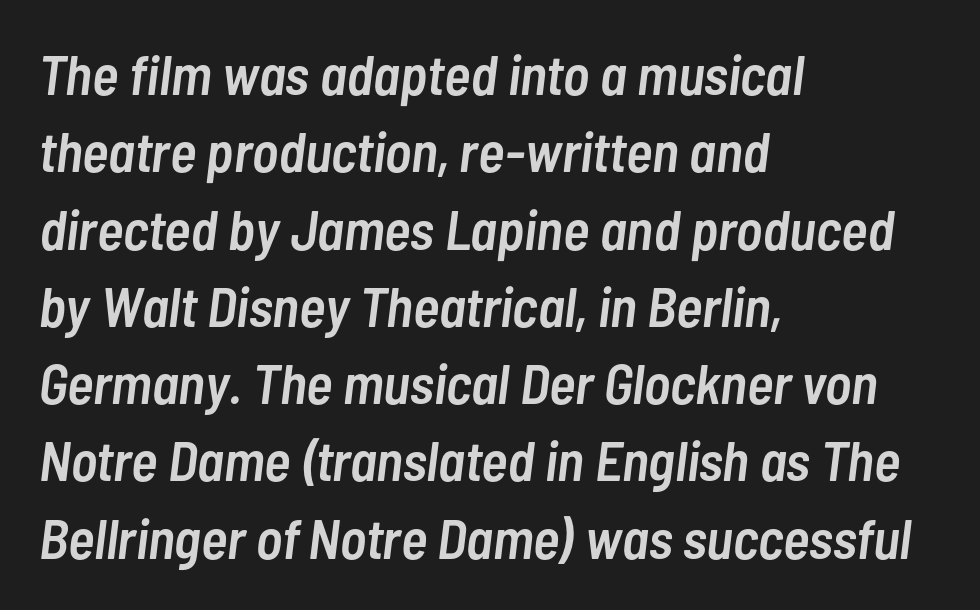
{"italic": "yes", "lean": "right", "slant_degrees": 7, "bold": "semi", "weight": "semibold", "width": "condensed", "stroke_contrast": "low", "x_height": "medium", "monospaced": "no", "underline": "no", "align": "left", "line_spacing": "normal", "line_spacing_ratio": 1.38, "letter_spacing": "normal", "letter_spacing_em": 0.0, "glyph_px": 56}
